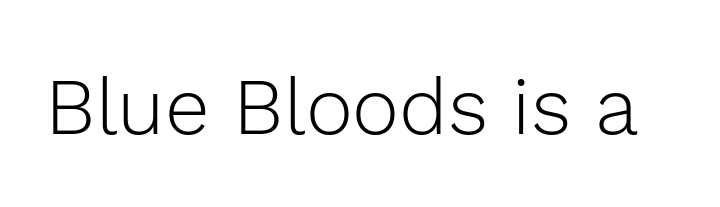
Characters follow at the spacing the type designer built in. Is there any slant? The stems are plumb. Type style note: lacks serifs. Stroke mass is kept to a normal reading level or below. Any mark beneath the type? The region is blank. A typesetter would call this proportional, since set widths differ per character.
